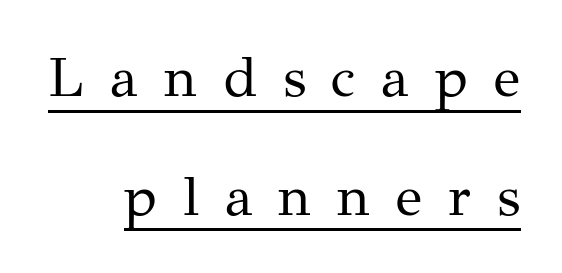
Q: Is the text bold? A: No.
Q: Is the text italic (slanted)? A: No, it is upright.
Q: Is the typeface a serif or a sans-serif typeface? A: Serif.
Q: Is the text underlined? A: Yes.
Q: Is the spacing between letters normal or unusually wide? A: Unusually wide.
Q: Is the spacing between lines tight, normal or loose? A: Loose.
Q: Width (condensed, normal, or wide)? A: Normal.
Q: Stroke contrast? A: Medium.
Q: x-height? A: Medium.
Q: Monospaced? A: No.
